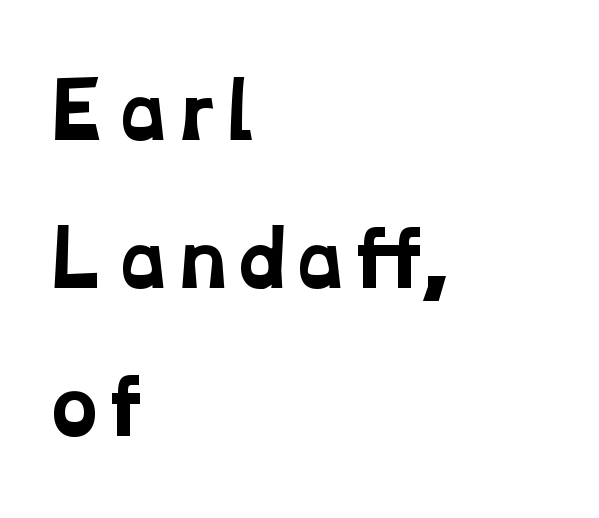
{"serif": "yes", "bold": "yes", "weight": "bold", "width": "wide", "stroke_contrast": "low", "x_height": "medium", "monospaced": "no", "underline": "no", "align": "left", "line_spacing": "loose", "line_spacing_ratio": 2.0, "letter_spacing": "normal", "letter_spacing_em": 0.0, "glyph_px": 74}
